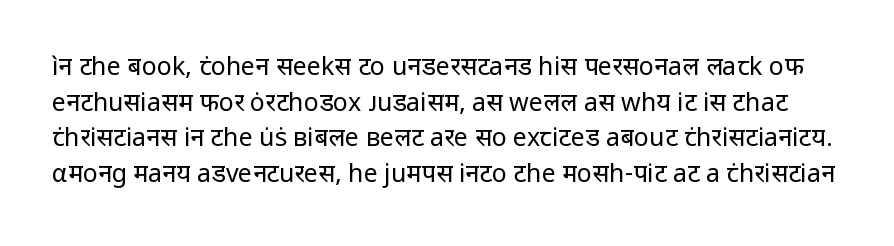
{"italic": "no", "bold": "no", "underline": "no", "line_spacing": "normal", "line_spacing_ratio": 1.43, "letter_spacing": "normal", "letter_spacing_em": 0.0, "glyph_px": 25}
